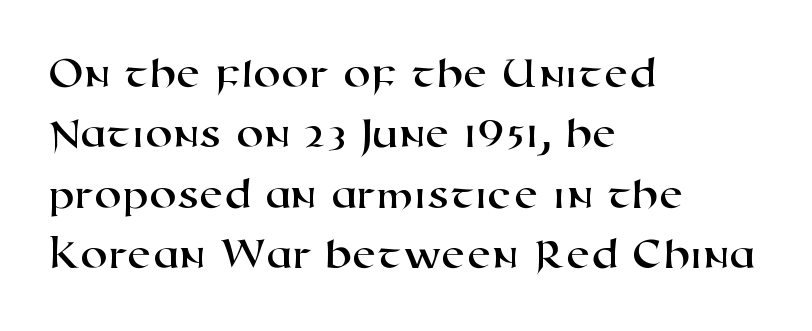
The image shows 44 px wide sans-serif type; set left-aligned, normal line spacing (1.37x), normal letter spacing, not underlined; high stroke contrast and a medium x-height.
